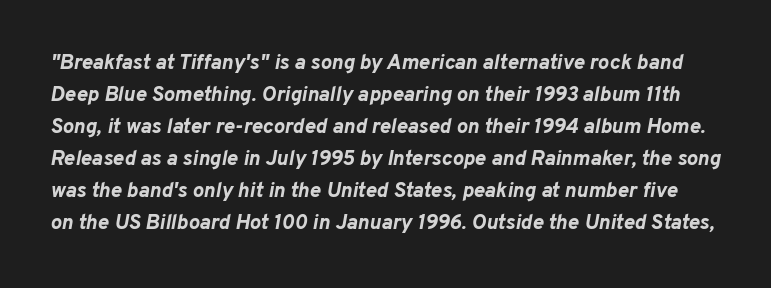
The image shows 21 px bold type, italic (leaning right); set normal line spacing (1.52x), normal letter spacing, not underlined.
